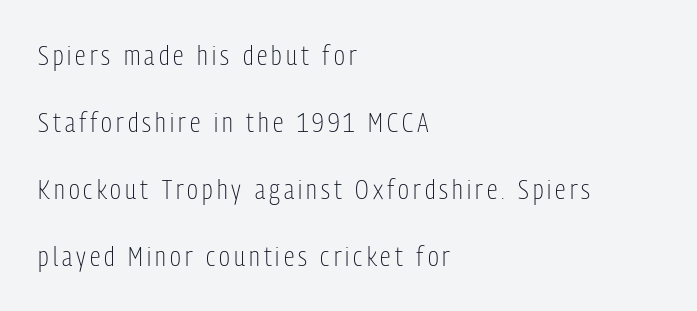
The image shows 27 px text type, upright; set left-aligned, loose line spacing (2.48x), not underlined.
